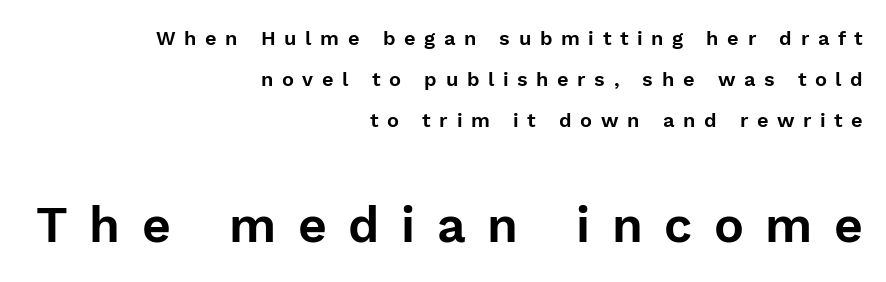
A student would notice the bottom passage is typeset larger than what precedes it. This is the regular roman posture of the typeface. Horizontally, the lines are justified to the trailing edge only. Any mark beneath the type? The region is blank.
